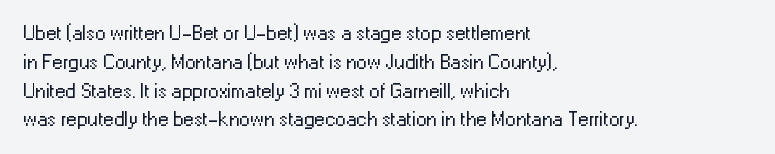
The image shows 21 px text type, upright; set left-aligned, normal line spacing (1.37x), normal letter spacing, not underlined.
